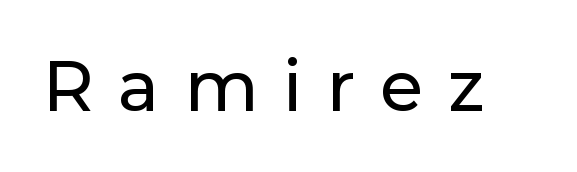
{"serif": "no", "italic": "no", "width": "normal", "stroke_contrast": "low", "x_height": "medium", "monospaced": "no", "underline": "no", "letter_spacing": "wide", "letter_spacing_em": 0.35, "glyph_px": 70}
